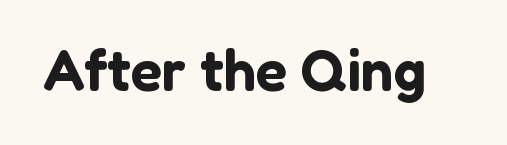
Style check: upright. There is no visible air inserted between adjacent glyphs. Regarding serifs, this sample does without them. Each letter keeps its own natural width here, so spacing adapts to shape. A bare baseline throughout the passage.
